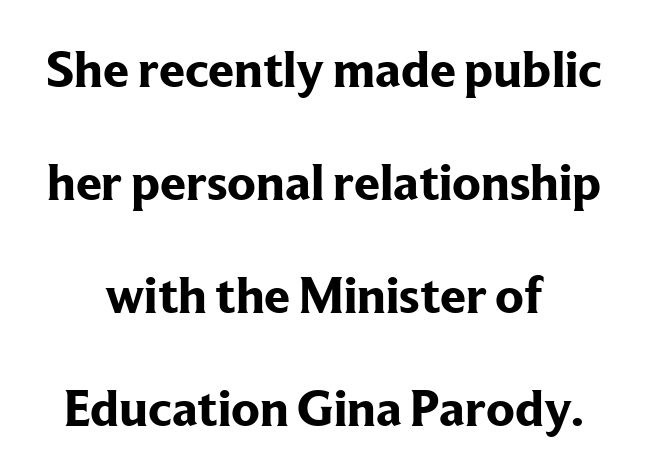
Strong, thick strokes mark this as bold type. A great deal of white space separates one row of letters from the next. Notice how the passage keeps no hard edge, just a central spine. Regarding serifs, this sample has them. Posture: upright roman. The face used here is rendered with its standard letterfit.
